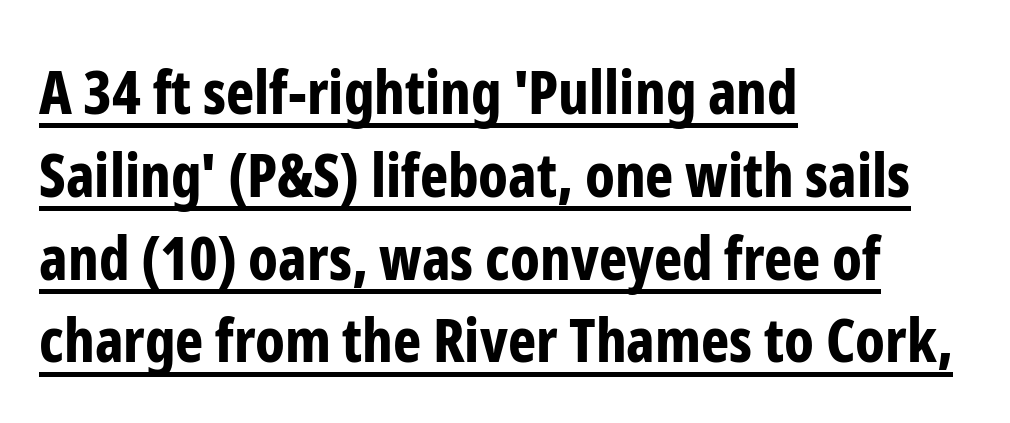
Short and long lines alike share a common starting point at left. Characters remain perfectly vertical along every line. The glyphs have the mass of a bold cut. This sample uses a sans-serif face.
